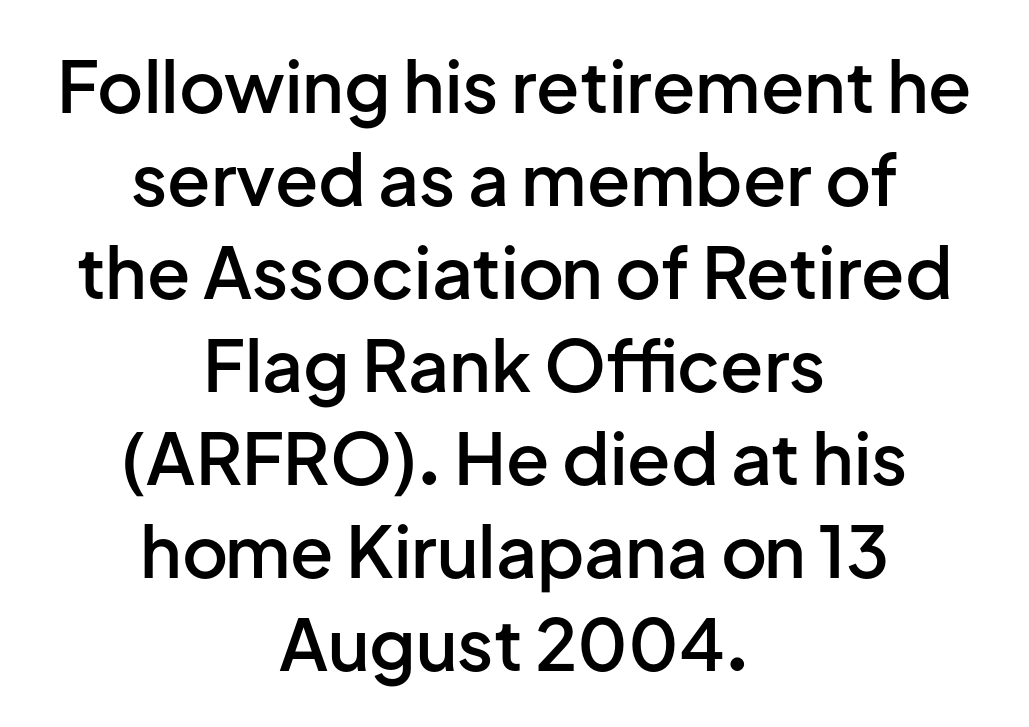
Stroke thickness is moderately raised; the sample reads as semibold. The type family on display is of the sans-serif kind. The type is set solid horizontally, with unmodified tracking. Italic: no, the glyphs are upright roman.
